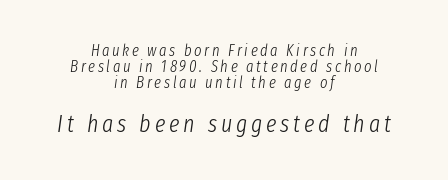
The image shows 24 px text type, italic (leaning right); set centered, tight line spacing (1.01x), not underlined; the second (bottom) block is 1.5x larger.
